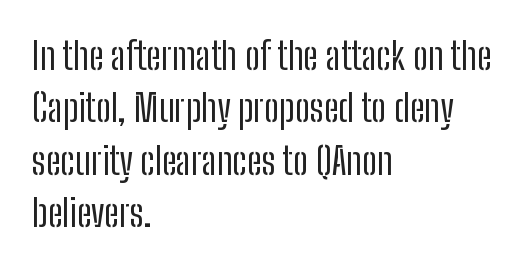
The image shows 38 px regular-weight, condensed sans-serif type, upright; set left-aligned, normal line spacing (1.38x), normal letter spacing, not underlined; low stroke contrast and a medium x-height.
